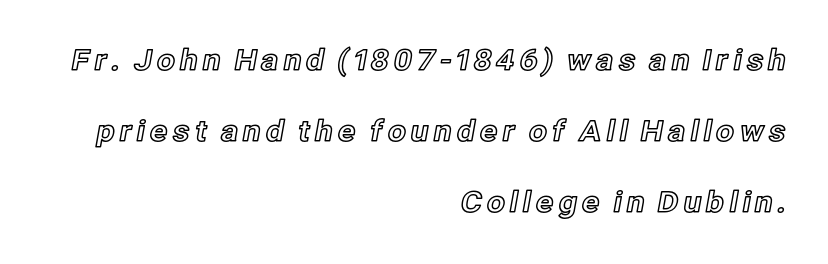
Q: Is the text italic (slanted)? A: Yes.
Q: Is the text underlined? A: No.
Q: How is the paragraph aligned? A: Right-aligned.
Q: Is the spacing between lines tight, normal or loose? A: Loose.
Q: Width (condensed, normal, or wide)? A: Normal.
Q: x-height? A: Medium.
Q: Monospaced? A: No.
